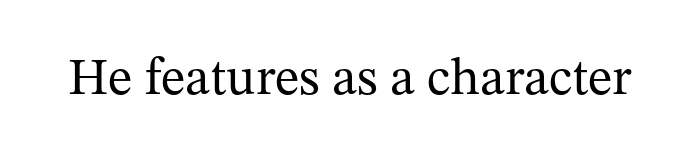
The image shows 52 px regular-weight serif type, upright; set normal letter spacing, not underlined; medium stroke contrast and a medium x-height.
